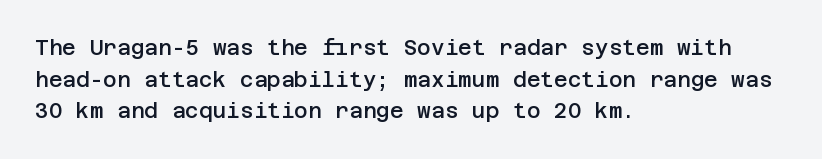
The image shows 21 px text type, upright; set left-aligned, normal line spacing (1.51x), normal letter spacing, not underlined.
